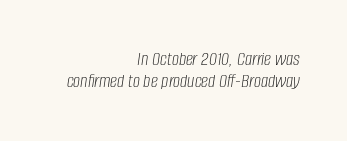
{"italic": "yes", "lean": "right", "slant_degrees": 8, "bold": "no", "underline": "no", "align": "right", "line_spacing": "tight", "line_spacing_ratio": 1.12, "letter_spacing": "normal", "letter_spacing_em": 0.0, "glyph_px": 20}
